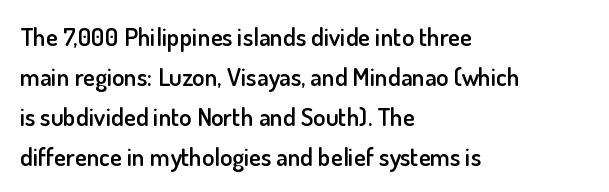
Q: Is the text bold? A: Semi-bold.
Q: Is the text italic (slanted)? A: No, it is upright.
Q: Is the text underlined? A: No.
Q: How is the paragraph aligned? A: Left-aligned.
Q: Is the spacing between letters normal or unusually wide? A: Normal.
Q: Is the spacing between lines tight, normal or loose? A: Normal.
